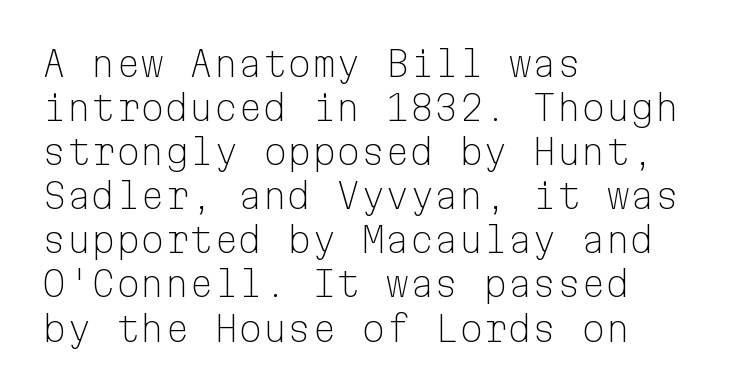
{"serif": "no", "italic": "no", "bold": "no", "weight": "light", "width": "normal", "stroke_contrast": "low", "x_height": "medium", "monospaced": "yes", "underline": "no", "align": "left", "line_spacing": "normal", "line_spacing_ratio": 1.26, "letter_spacing": "normal", "letter_spacing_em": 0.0, "glyph_px": 35}
